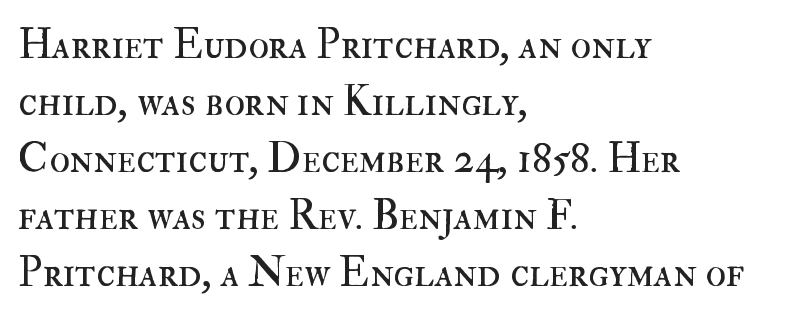
{"italic": "no", "bold": "no", "weight": "regular", "width": "normal", "stroke_contrast": "high", "x_height": "small", "monospaced": "no", "underline": "no", "align": "left", "line_spacing": "normal", "line_spacing_ratio": 1.36, "letter_spacing": "normal", "letter_spacing_em": 0.0, "glyph_px": 42}
